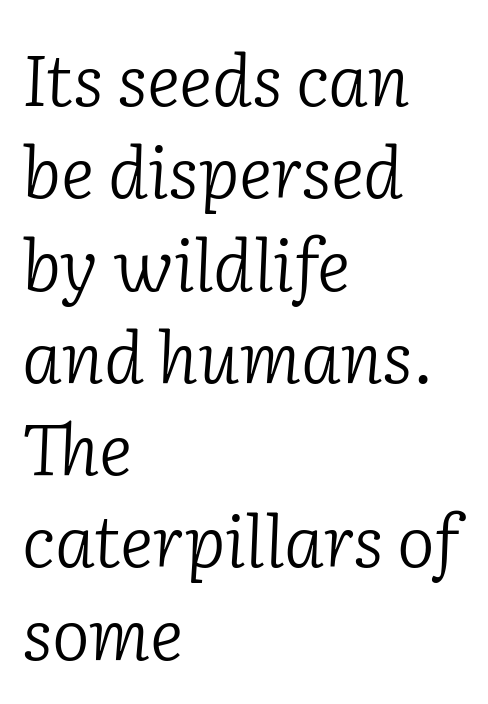
Q: Is the text bold? A: No.
Q: Is the text italic (slanted)? A: Yes, it leans right by about 2 degrees.
Q: Is the typeface a serif or a sans-serif typeface? A: Serif.
Q: Is the text underlined? A: No.
Q: How is the paragraph aligned? A: Left-aligned.
Q: Is the spacing between letters normal or unusually wide? A: Normal.
Q: Is the spacing between lines tight, normal or loose? A: Normal.
Q: Width (condensed, normal, or wide)? A: Normal.
Q: Stroke contrast? A: Low.
Q: x-height? A: Medium.
Q: Monospaced? A: No.
